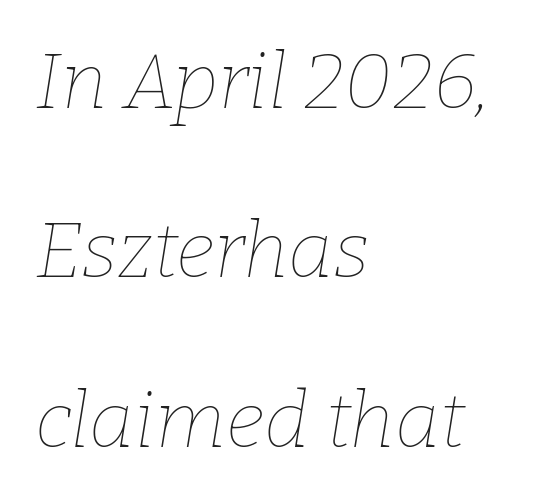
{"italic": "yes", "lean": "right", "slant_degrees": 9, "bold": "no", "weight": "thin", "width": "normal", "stroke_contrast": "low", "x_height": "medium", "monospaced": "no", "underline": "no", "align": "left", "line_spacing": "loose", "line_spacing_ratio": 2.17, "letter_spacing": "normal", "letter_spacing_em": 0.0, "glyph_px": 78}
